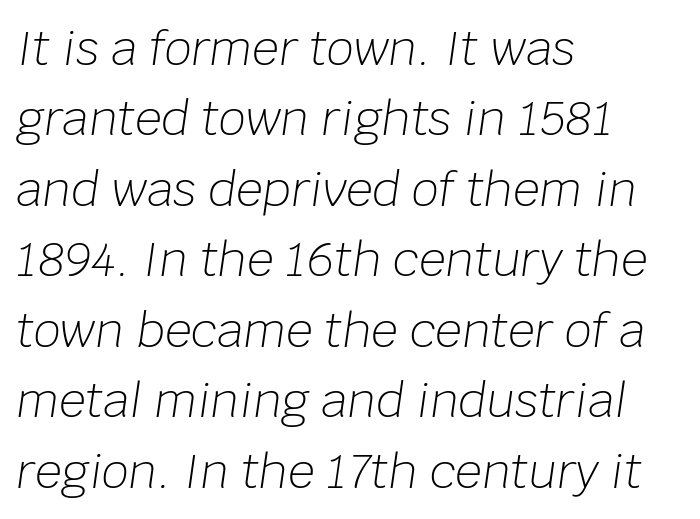
The image shows 47 px light type, italic (leaning right); set left-aligned, normal line spacing (1.5x), normal letter spacing, not underlined; low stroke contrast and a large x-height.
